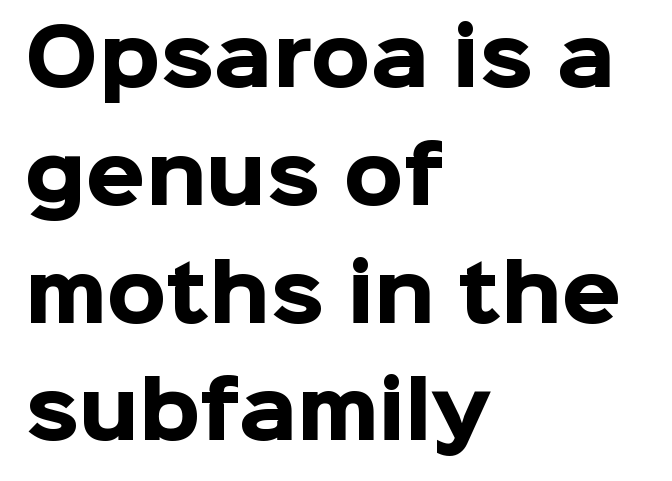
Q: Is the text bold? A: Yes.
Q: Is the text italic (slanted)? A: No, it is upright.
Q: Is the typeface a serif or a sans-serif typeface? A: Sans-serif.
Q: Is the text underlined? A: No.
Q: How is the paragraph aligned? A: Left-aligned.
Q: Is the spacing between letters normal or unusually wide? A: Normal.
Q: Is the spacing between lines tight, normal or loose? A: Normal.
Q: Width (condensed, normal, or wide)? A: Normal.
Q: Stroke contrast? A: Low.
Q: x-height? A: Medium.
Q: Monospaced? A: No.
